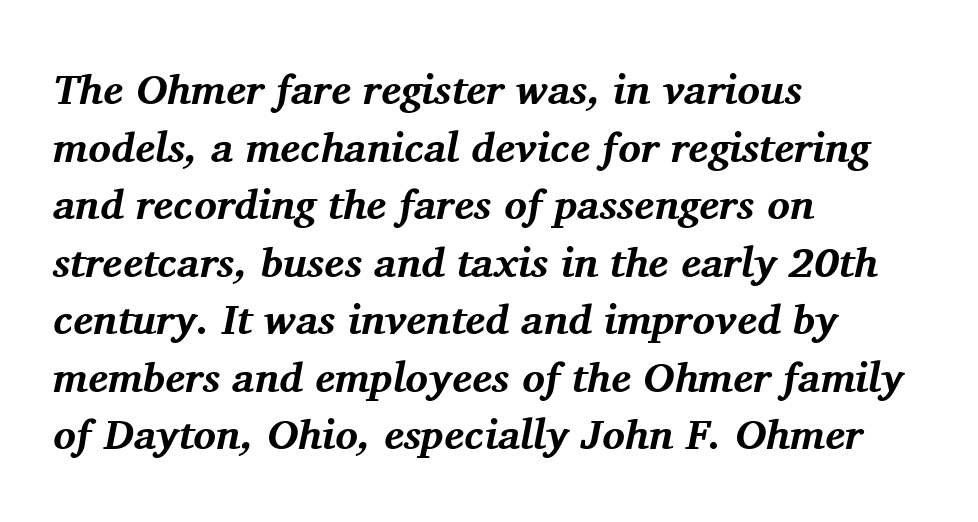
The image shows 42 px bold serif type, italic (leaning right); set left-aligned, normal line spacing (1.37x), normal letter spacing, not underlined; medium stroke contrast and a medium x-height.
